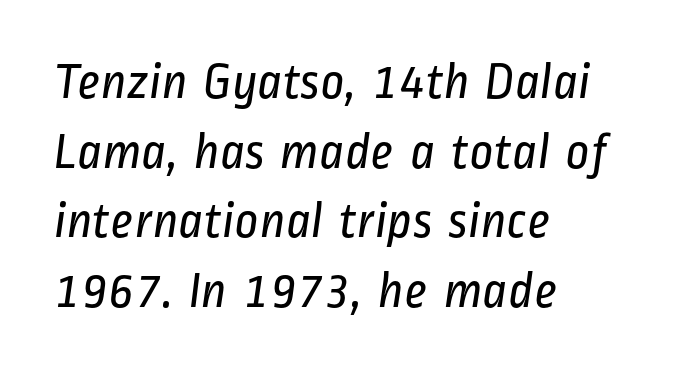
{"serif": "no", "bold": "no", "weight": "regular", "width": "condensed", "stroke_contrast": "low", "x_height": "medium", "monospaced": "no", "underline": "no", "align": "left", "line_spacing": "normal", "line_spacing_ratio": 1.34, "letter_spacing": "normal", "letter_spacing_em": 0.0, "glyph_px": 52}
